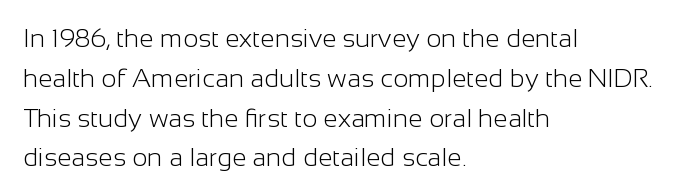
Q: Is the text bold? A: No.
Q: Is the text italic (slanted)? A: No, it is upright.
Q: Is the text underlined? A: No.
Q: How is the paragraph aligned? A: Left-aligned.
Q: Is the spacing between letters normal or unusually wide? A: Normal.
Q: Is the spacing between lines tight, normal or loose? A: Normal.
